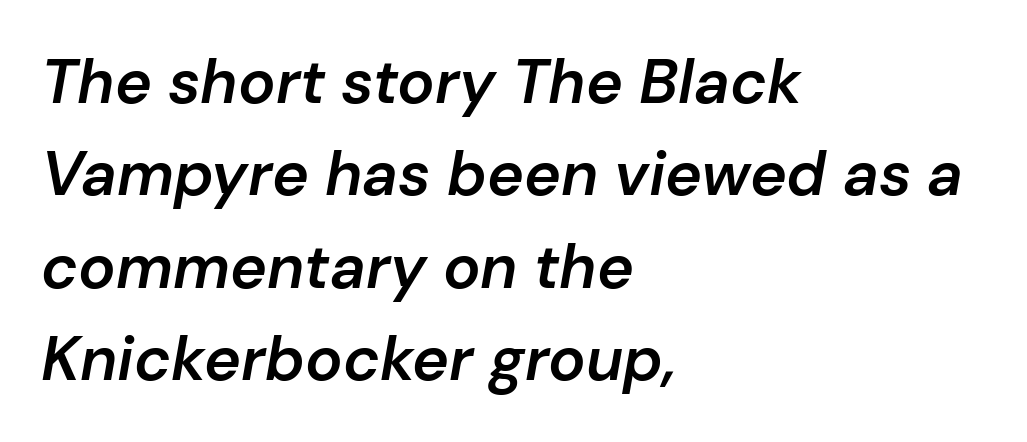
Leading matches the norm, producing a regular column. The foot of each line stays bare and open. The face used here is proportionally spaced, like ordinary book or web type. The lines in this sample share a left origin and differ only in where they stop.
